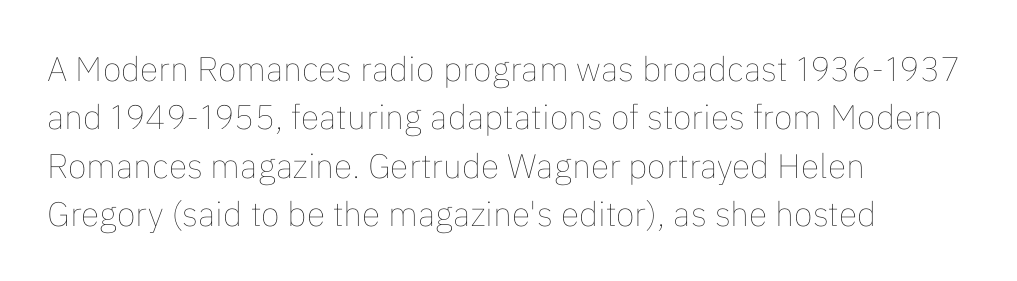
The image shows 34 px thin type, upright; set left-aligned, normal line spacing (1.42x), normal letter spacing, not underlined; low stroke contrast and a medium x-height.
